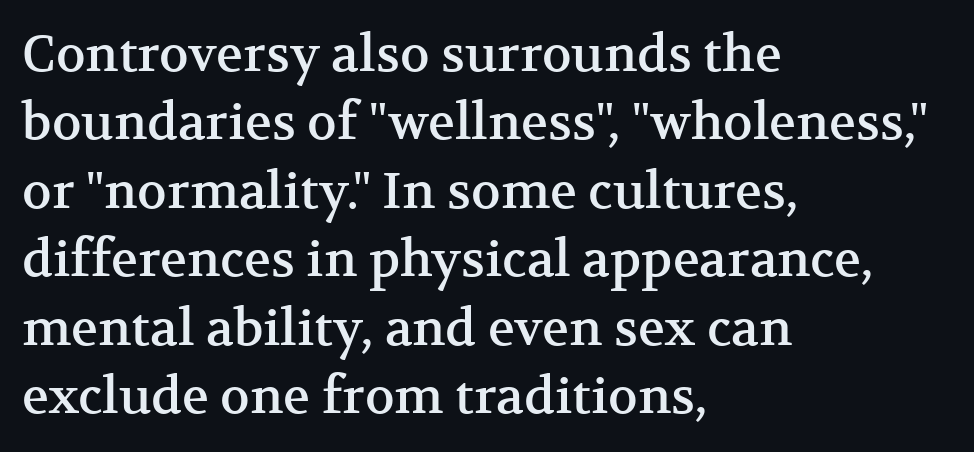
{"serif": "yes", "italic": "no", "width": "normal", "stroke_contrast": "medium", "x_height": "medium", "monospaced": "no", "underline": "no", "align": "left", "line_spacing": "normal", "line_spacing_ratio": 1.37, "letter_spacing": "normal", "letter_spacing_em": 0.0, "glyph_px": 50}
